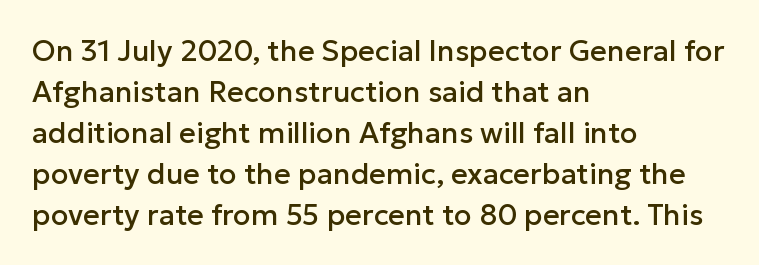
{"serif": "no", "italic": "no", "width": "normal", "stroke_contrast": "low", "x_height": "medium", "monospaced": "no", "underline": "no", "align": "left", "line_spacing": "normal", "line_spacing_ratio": 1.41, "letter_spacing": "normal", "letter_spacing_em": 0.0, "glyph_px": 29}
